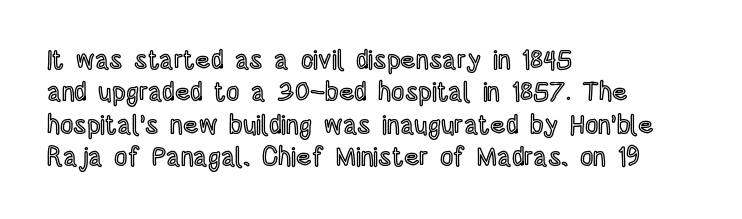
These lines sit exactly where default settings would place them. The letters stand upright; this is a roman face. Typeset ragged right — the left edge is the straight one. Just letters on the line, the space beneath them empty. Caption: standard tracking, unaltered.
